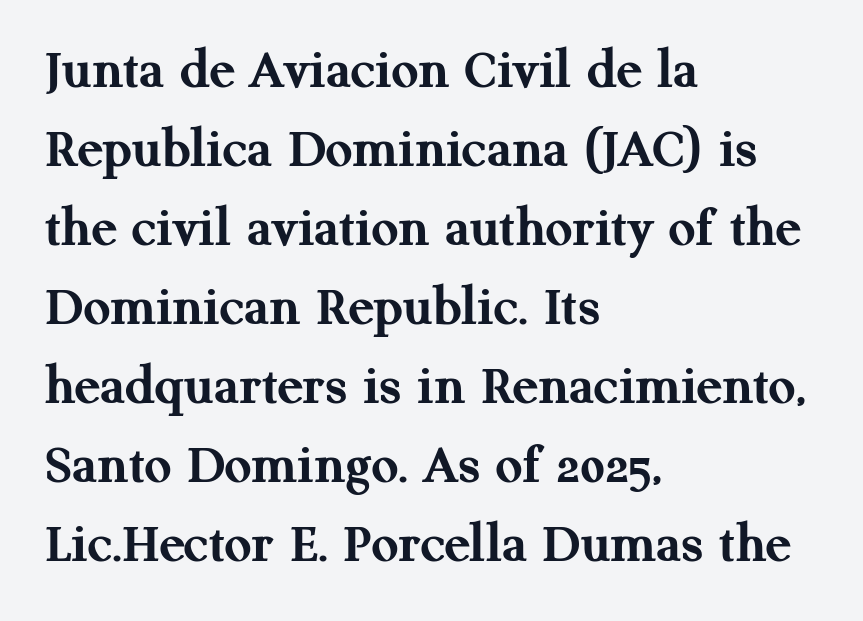
The image shows 59 px semibold serif type, upright; set left-aligned, normal line spacing (1.34x), normal letter spacing, not underlined; medium stroke contrast and a medium x-height.
